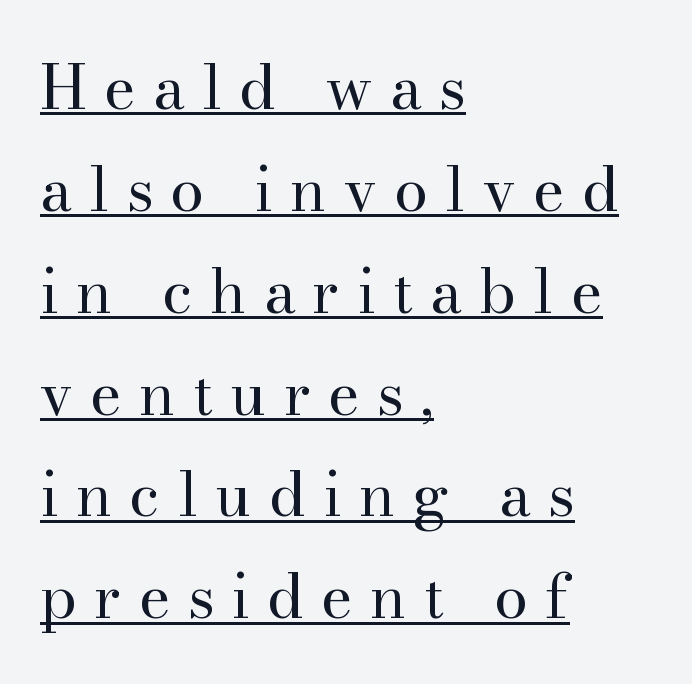
Counters stay open thanks to moderate or lighter strokes. A typesetter would call this proportional, since set widths differ per character. Every word sits above its own underline. These lines are composed in type with serifs. Horizontal alignment here is leftward, the default for most running prose.
